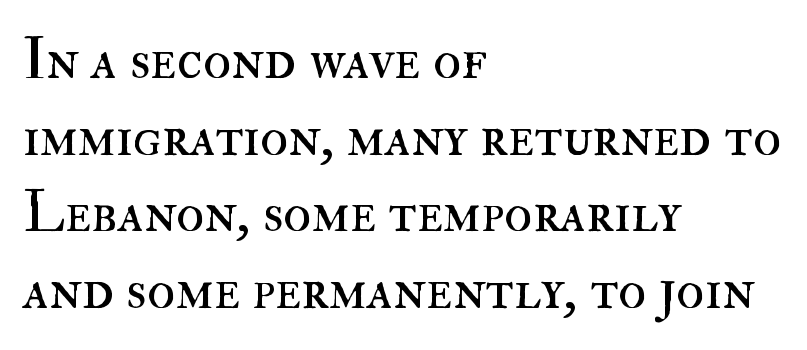
The image shows 58 px regular-weight type, upright; set left-aligned, normal line spacing (1.32x), normal letter spacing, not underlined; high stroke contrast and a small x-height.
